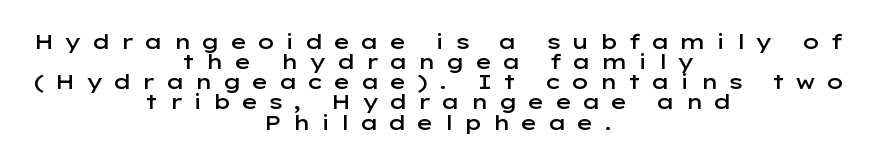
Q: Is the text bold? A: Semi-bold.
Q: Is the text italic (slanted)? A: No, it is upright.
Q: Is the text underlined? A: No.
Q: How is the paragraph aligned? A: Centered.
Q: Is the spacing between letters normal or unusually wide? A: Unusually wide.
Q: Is the spacing between lines tight, normal or loose? A: Tight.
